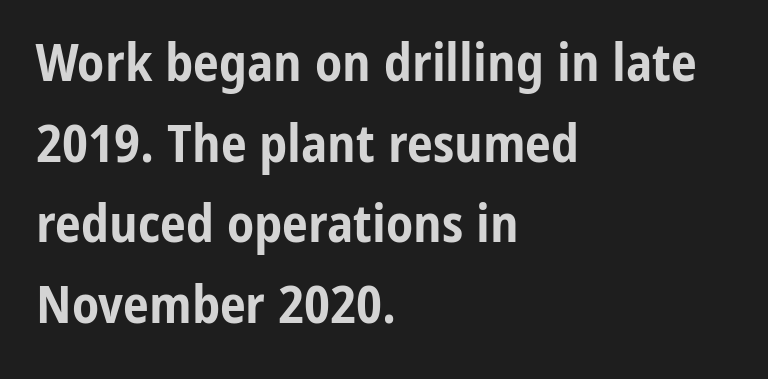
Q: Is the text bold? A: Yes.
Q: Is the text italic (slanted)? A: No, it is upright.
Q: Is the typeface a serif or a sans-serif typeface? A: Sans-serif.
Q: Is the text underlined? A: No.
Q: How is the paragraph aligned? A: Left-aligned.
Q: Is the spacing between letters normal or unusually wide? A: Normal.
Q: Is the spacing between lines tight, normal or loose? A: Normal.
Q: Width (condensed, normal, or wide)? A: Condensed.
Q: Stroke contrast? A: Low.
Q: x-height? A: Medium.
Q: Monospaced? A: No.
